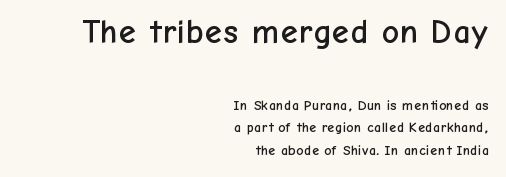
Between one letter and the next there's only the usual sliver of space. The letters stand upright; this is a roman face. Horizontally, the lines are justified to the trailing edge only. This is sans-serif lettering, the kind often seen on screens and signage. Just letters on the line, the space beneath them empty.
